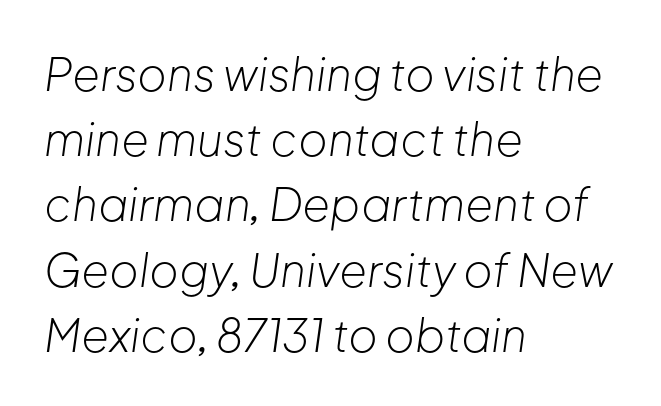
Underline: absent. These lines were composed using italics. Looks like regular typesetting: each glyph gets only the width it needs. Is the type heavy? It reads as light-to-regular instead. Alignment: flush left. Letter spacing: default.
